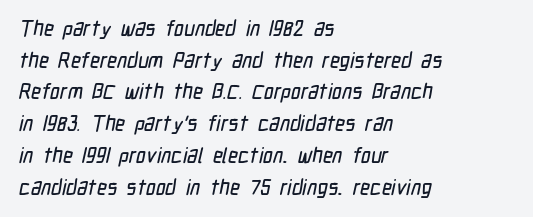
Q: Is the text underlined? A: No.
Q: How is the paragraph aligned? A: Left-aligned.
Q: Is the spacing between letters normal or unusually wide? A: Normal.
Q: Is the spacing between lines tight, normal or loose? A: Normal.
